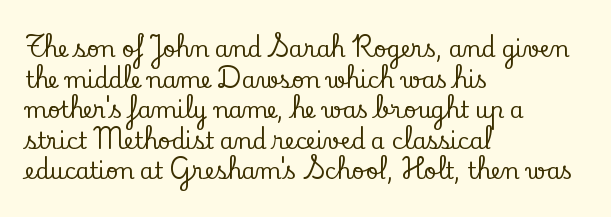
The image shows 22 px text type, upright; set left-aligned, normal line spacing (1.39x), normal letter spacing, not underlined.
